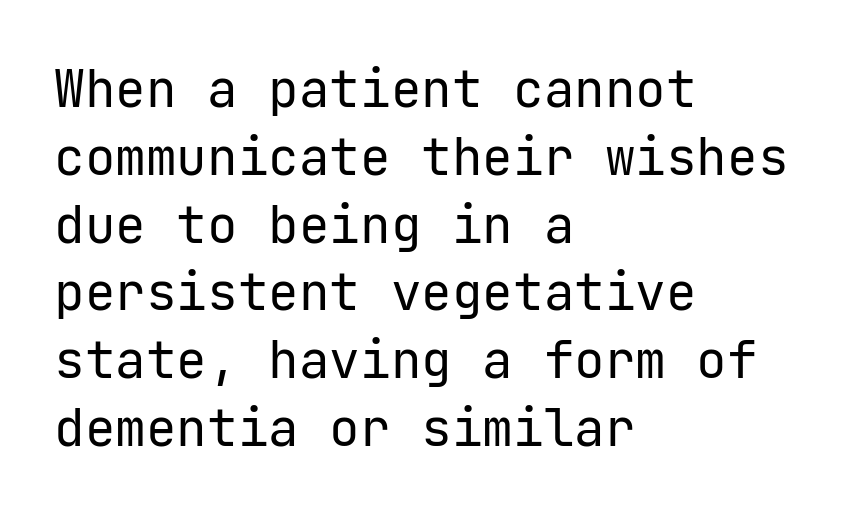
{"serif": "no", "italic": "no", "bold": "no", "weight": "regular", "width": "normal", "stroke_contrast": "low", "x_height": "medium", "underline": "no", "align": "left", "line_spacing": "normal", "line_spacing_ratio": 1.33, "letter_spacing": "normal", "letter_spacing_em": 0.0, "glyph_px": 51}
